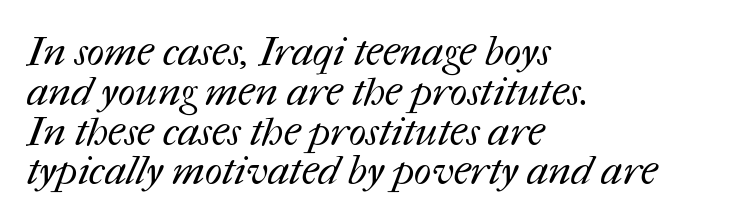
{"bold": "no", "weight": "regular", "width": "normal", "stroke_contrast": "medium", "x_height": "medium", "monospaced": "no", "underline": "no", "align": "left", "line_spacing": "tight", "line_spacing_ratio": 0.97, "letter_spacing": "normal", "letter_spacing_em": 0.0, "glyph_px": 41}
